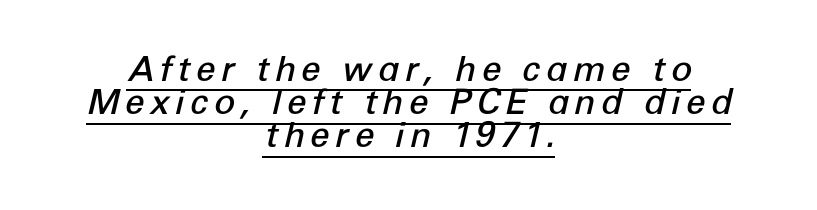
Q: Is the text bold? A: Semi-bold.
Q: Is the text italic (slanted)? A: Yes, it leans right by about 12 degrees.
Q: Is the text underlined? A: Yes.
Q: How is the paragraph aligned? A: Centered.
Q: Is the spacing between lines tight, normal or loose? A: Tight.
Q: Width (condensed, normal, or wide)? A: Normal.
Q: Stroke contrast? A: Low.
Q: x-height? A: Medium.
Q: Monospaced? A: No.
